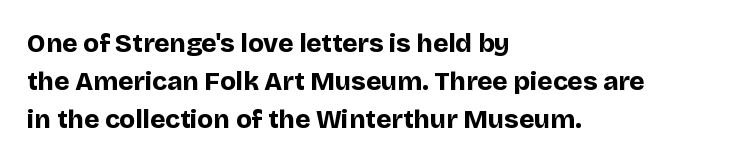
Q: Is the text bold? A: Yes.
Q: Is the text italic (slanted)? A: No, it is upright.
Q: Is the text underlined? A: No.
Q: How is the paragraph aligned? A: Left-aligned.
Q: Is the spacing between letters normal or unusually wide? A: Normal.
Q: Is the spacing between lines tight, normal or loose? A: Normal.
